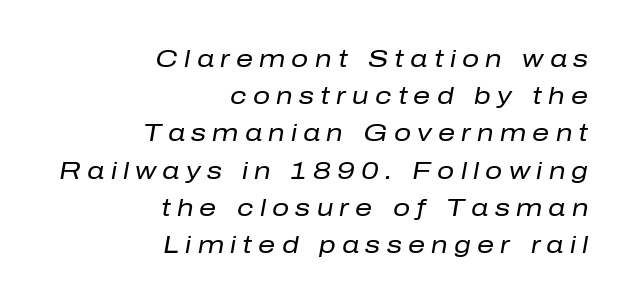
The image shows 24 px text type, italic (leaning right); set right-aligned, normal line spacing (1.55x), unusually wide letter spacing (+0.26 em), not underlined.
